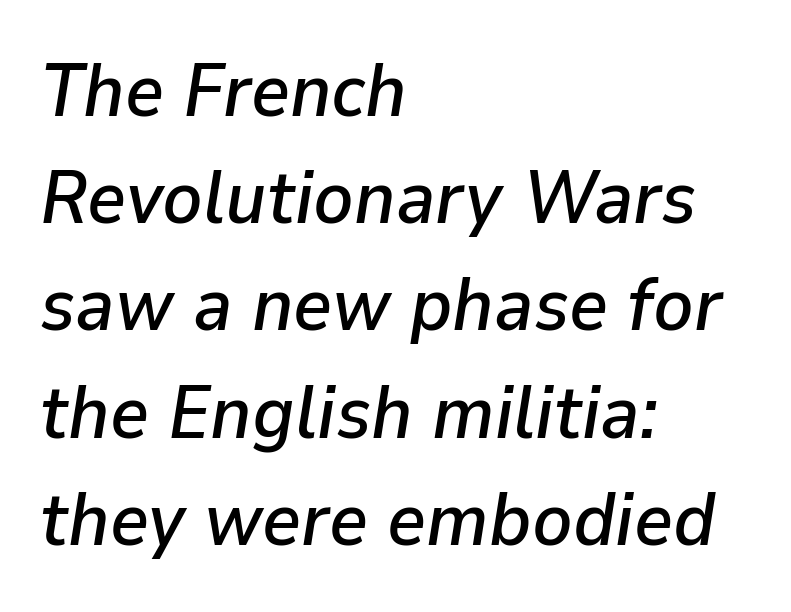
The lines in this sample share a left origin and differ only in where they stop. Vertical spacing — default. Style check: oblique. Think of a printed novel: that variable character pitch is what you see here. Unmarked baselines from the first word to the last.
